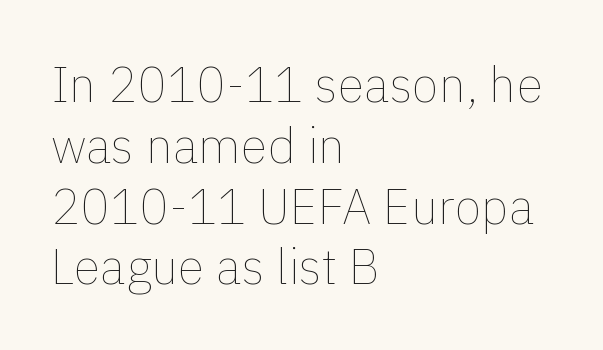
The baseline area is clear. The face looks like a standard text weight, possibly lighter. Each word holds together tightly as a unit, with standard inter-letter gaps. This sample is left-justified, so line endings fall wherever the words run out. The typography opts for an upright posture over an oblique one. The face used here is proportionally spaced, like ordinary book or web type.
